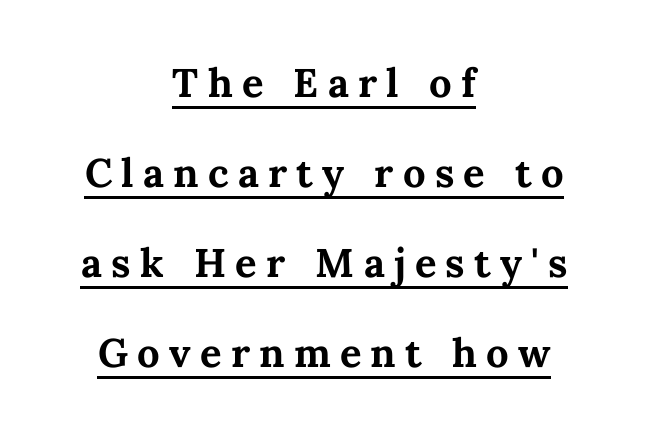
Glance below the letters and you will spot a drawn line. Each glyph is drawn with heavy, bold strokes. Casual observation: everything's sitting right in the middle. A typesetter would call this proportional, since set widths differ per character.
